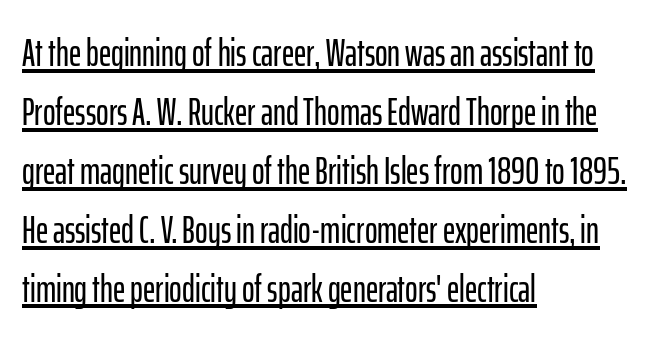
The rows are spaced the way most documents space them. The lettering stays uniformly vertical, giving the passage a roman look. Here the designer chose a conventional face with non-uniform glyph widths. The face used here is rendered with its standard letterfit.
